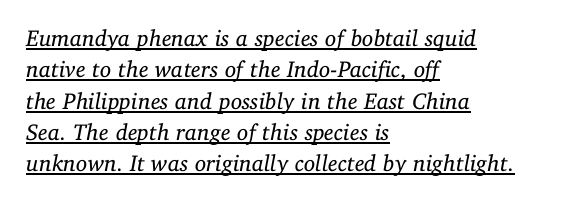
Words appear dense and cohesive because spacing is normal. These glyphs show unthickened strokes, regular width or finer. The lettering is marked with a stroke running underneath it. Characters are canted at an angle relative to the baseline's perpendicular.
